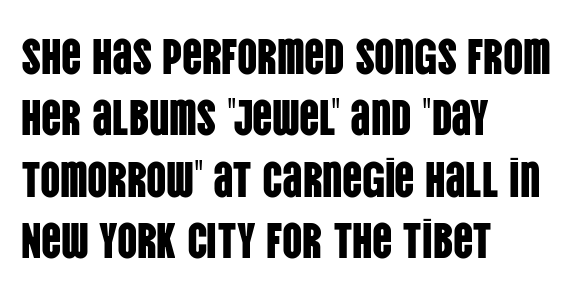
Rule under the text: the space is simply empty. Serif or sans? Sans — the stroke terminals are bare. The face used here is proportionally spaced, like ordinary book or web type. The lettering holds an erect, upright posture throughout. Inter-character spacing is left at the font's built-in metrics. Short and long lines alike share a common starting point at left.
